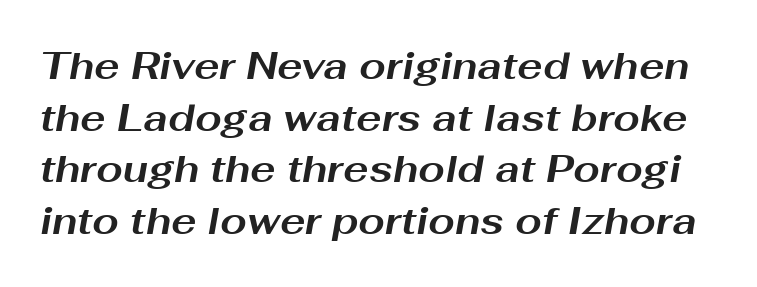
This is oblique type, the kind used for emphasis or titles. Just letters on the line, the space beneath them empty. Default kerning and tracking; the words read as compact shapes. Vertically, the passage feels balanced, rows spaced as you'd expect. Is the type bold? Yes — the strokes are clearly thick and heavy. Varying glyph widths throughout — classic text-font behaviour.
